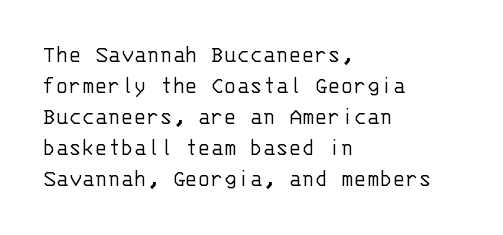
These lines keep a tight, regular rhythm from letter to letter. Notice how descenders clear the ascenders below comfortably — that's standard leading. These lines were composed using upright roman letters. One-word summary of the alignment: left. Nobody drew a line under any word here. The typesetting does not lean heavy: it is not bold.
